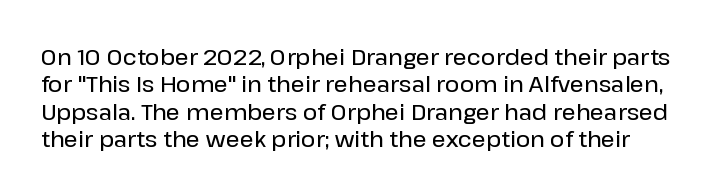
The image shows 22 px text type, upright; set line spacing 1.24x, normal letter spacing, not underlined.
